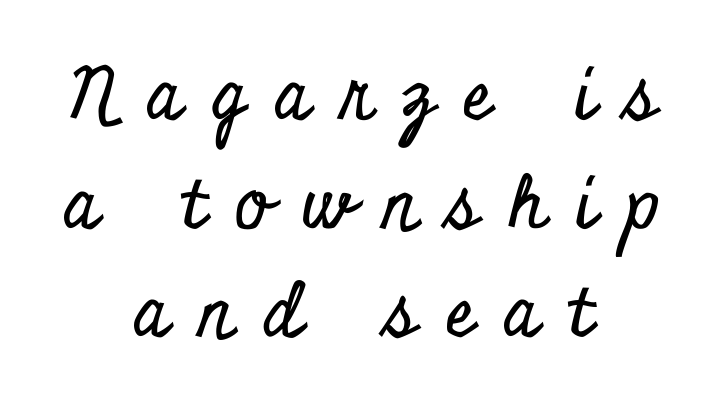
In terms of letterspacing, this is a distinctly airy, spread setting. The face used here is seriffed, in the tradition of book romans. Decoration check: the copy has no underline. What's the leading like? Ordinary, nothing unusual.
